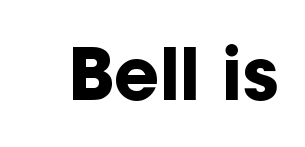
{"serif": "no", "italic": "no", "bold": "yes", "weight": "bold", "width": "normal", "stroke_contrast": "low", "x_height": "medium", "monospaced": "no", "underline": "no", "letter_spacing": "normal", "letter_spacing_em": 0.0, "glyph_px": 71}
